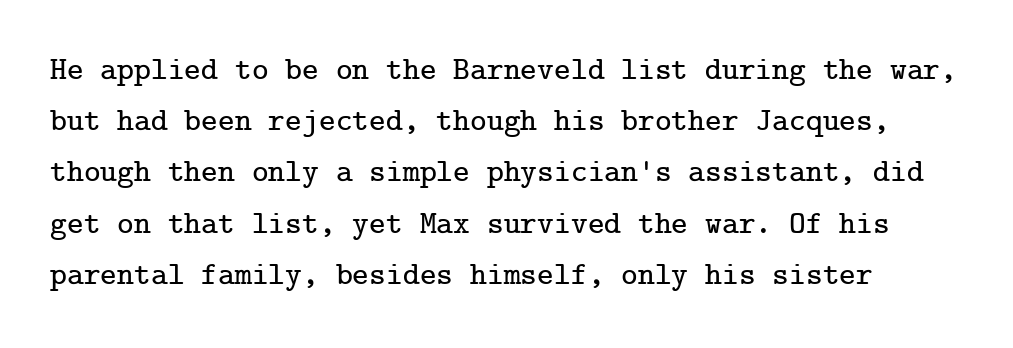
These lines sit exactly where default settings would place them. Unlike a clean sans, this face finishes its strokes with serifs. If you drew a line through each stem, it would be perfectly vertical. Letters rest on an invisible, unmarked baseline.
